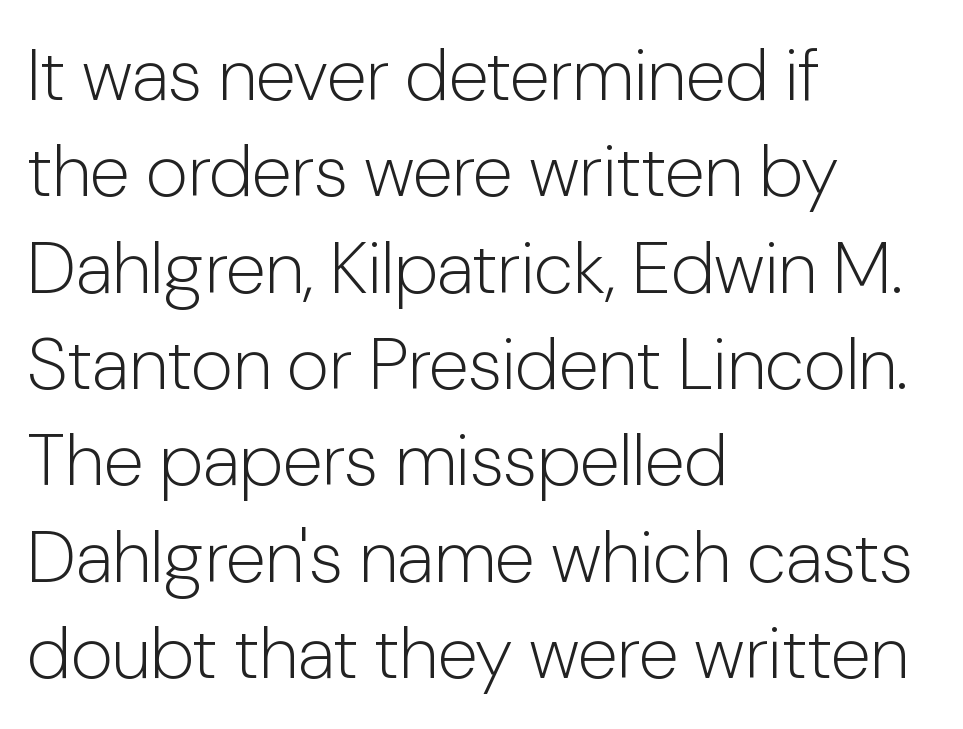
The image shows 73 px light sans-serif type, upright; set left-aligned, normal line spacing (1.32x), normal letter spacing, not underlined; low stroke contrast and a medium x-height.
